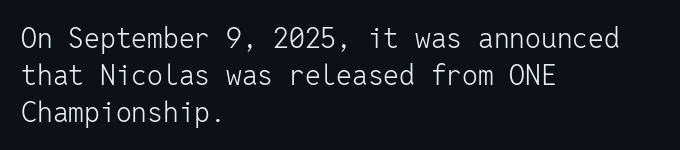
{"serif": "no", "italic": "no", "bold": "no", "weight": "light", "width": "normal", "stroke_contrast": "low", "x_height": "medium", "monospaced": "yes", "underline": "no", "align": "left", "line_spacing": "normal", "line_spacing_ratio": 1.32, "letter_spacing": "normal", "letter_spacing_em": 0.0, "glyph_px": 28}
